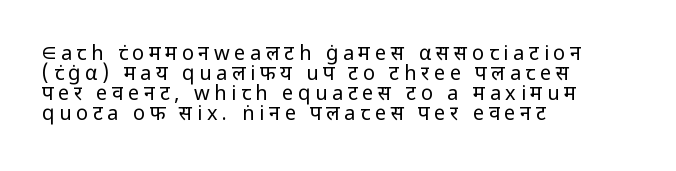
Check under the words: just untouched page. Typeset ragged right — the left edge is the straight one. Glyph-to-glyph distance is far greater than everyday printed text. Is the stroke heavy? The answer is a plain regular-or-lighter. Upright lettering throughout. Reading down the column, the eye jumps only a short way to each next line.
